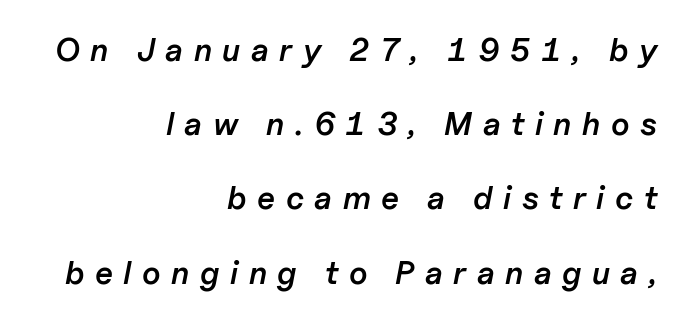
The image shows 32 px semibold type, italic (leaning right); set right-aligned, loose line spacing (2.32x), unusually wide letter spacing (+0.33 em), not underlined; low stroke contrast and a medium x-height.
